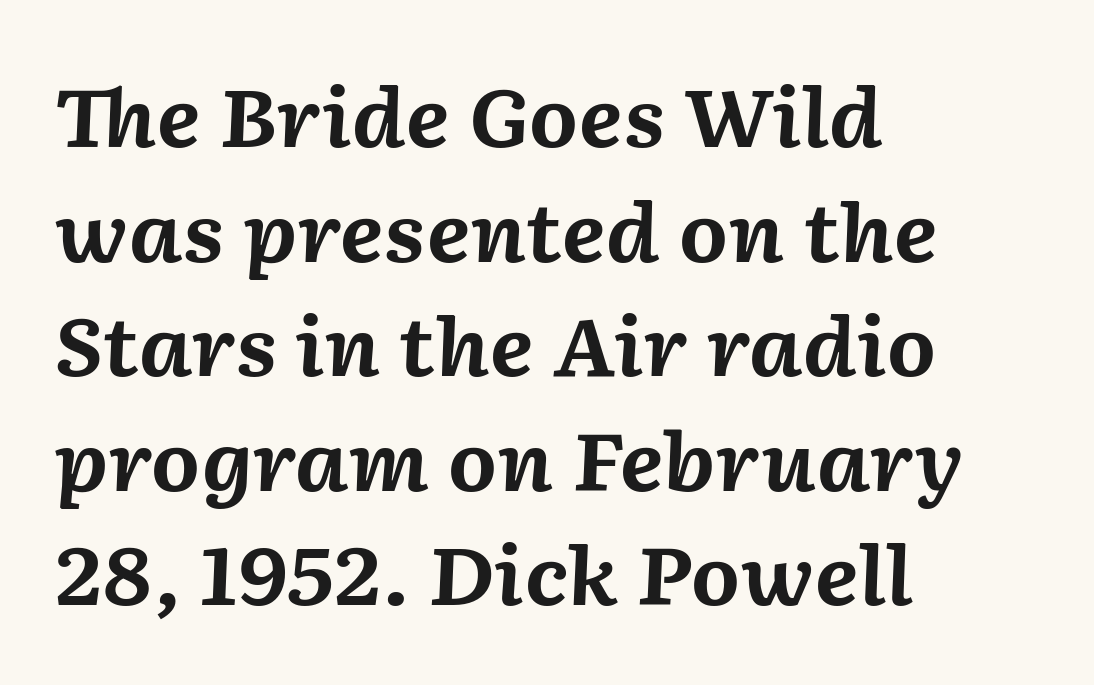
{"italic": "yes", "lean": "right", "slant_degrees": 2, "bold": "yes", "weight": "bold", "width": "normal", "stroke_contrast": "medium", "x_height": "medium", "monospaced": "no", "underline": "no", "align": "left", "line_spacing": "normal", "line_spacing_ratio": 1.45, "letter_spacing": "normal", "letter_spacing_em": 0.0, "glyph_px": 79}
